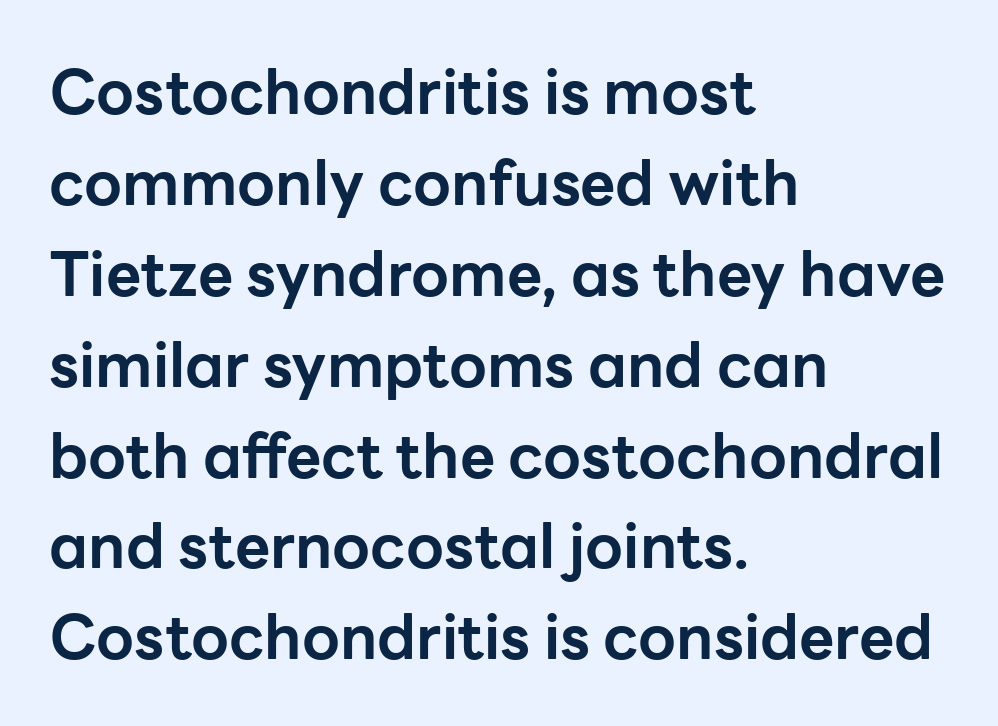
Observe the absence of serifs on each vertical stroke in this sample. The font's upright variant was chosen for this text. Here the designer chose a conventional face with non-uniform glyph widths. Typeset ragged right — the left edge is the straight one. As a designer I'd log this as weight 700, bold.
